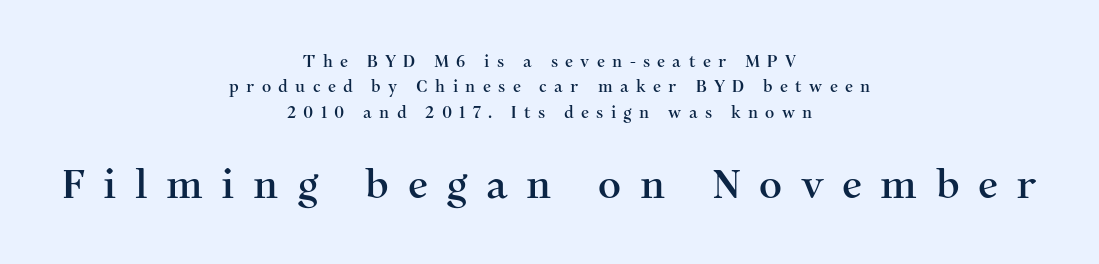
Q: Is the text italic (slanted)? A: No, it is upright.
Q: Is the typeface a serif or a sans-serif typeface? A: Serif.
Q: Is the text underlined? A: No.
Q: How is the paragraph aligned? A: Centered.
Q: Is the spacing between letters normal or unusually wide? A: Unusually wide.
Q: Is the spacing between lines tight, normal or loose? A: Normal.
Q: Which block of text is set in a larger size, the first (top) or the second (bottom)? A: The second (bottom) one.
Q: Width (condensed, normal, or wide)? A: Normal.
Q: Stroke contrast? A: Medium.
Q: x-height? A: Medium.
Q: Monospaced? A: No.
